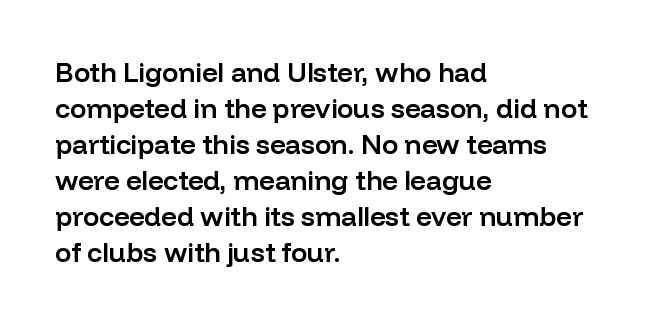
Does extra space separate the letters? No, they use regular spacing. Evenly set lines give the paragraph a standard silhouette. Nobody drew a line under any word here. Notice the strokes are somewhat thickened but not fully heavy: this is a semibold. Layout note: lines flush left.
